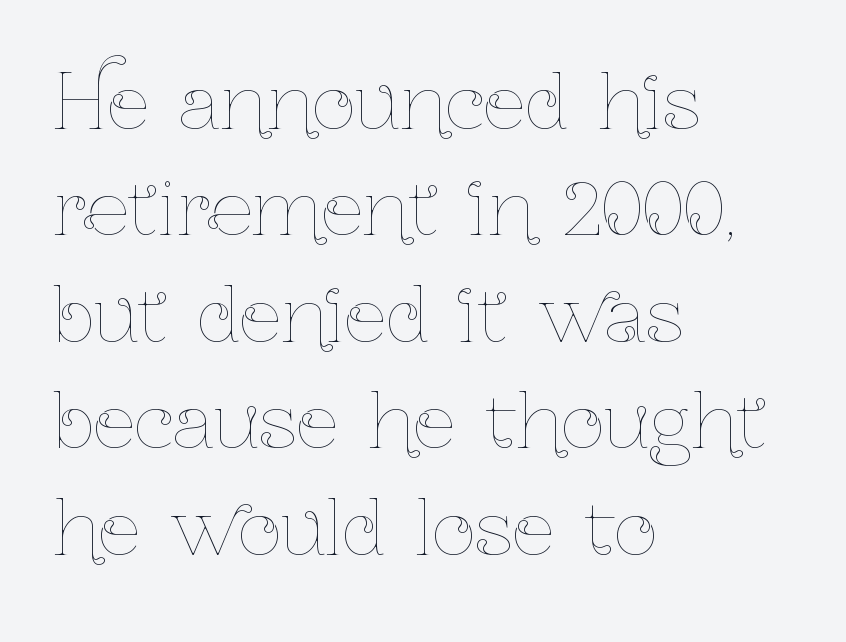
{"italic": "no", "bold": "no", "weight": "thin", "width": "condensed", "stroke_contrast": "low", "x_height": "medium", "monospaced": "no", "underline": "no", "align": "left", "line_spacing": "normal", "line_spacing_ratio": 1.42, "letter_spacing": "normal", "letter_spacing_em": 0.0, "glyph_px": 75}
